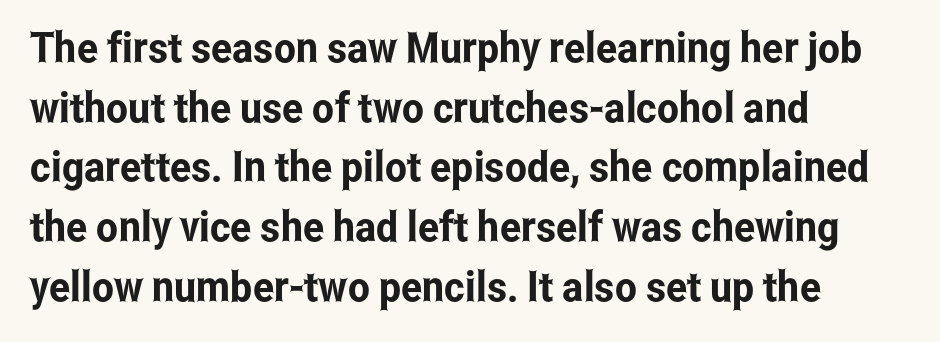
{"serif": "no", "italic": "no", "width": "condensed", "stroke_contrast": "low", "x_height": "medium", "monospaced": "no", "underline": "no", "align": "left", "line_spacing": "normal", "line_spacing_ratio": 1.42, "letter_spacing": "normal", "letter_spacing_em": 0.0, "glyph_px": 42}
